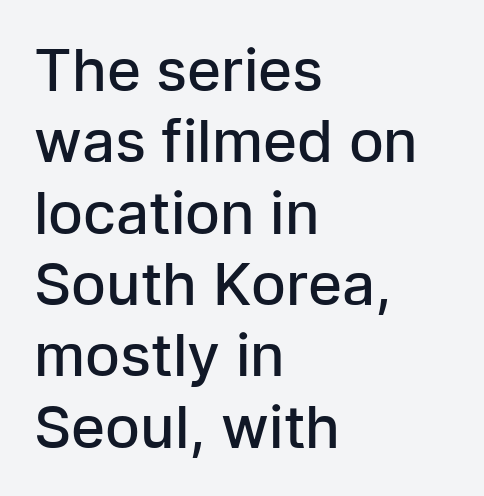
Q: Is the text bold? A: Semi-bold.
Q: Is the text italic (slanted)? A: No, it is upright.
Q: Is the typeface a serif or a sans-serif typeface? A: Sans-serif.
Q: Is the text underlined? A: No.
Q: How is the paragraph aligned? A: Left-aligned.
Q: Is the spacing between letters normal or unusually wide? A: Normal.
Q: Width (condensed, normal, or wide)? A: Normal.
Q: Stroke contrast? A: Low.
Q: x-height? A: Medium.
Q: Monospaced? A: No.
